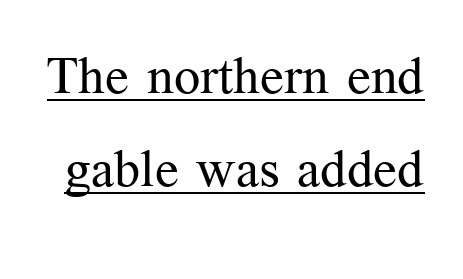
The image shows 52 px regular-weight serif type, upright; set line spacing 1.79x, normal letter spacing, underlined; medium stroke contrast and a medium x-height.
